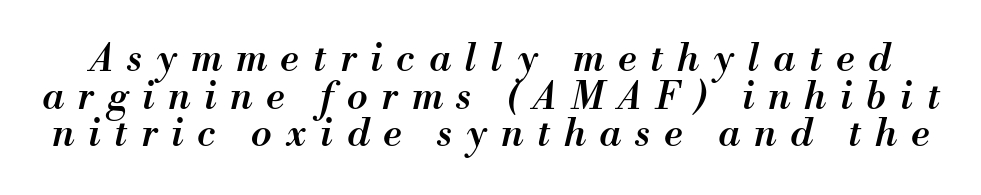
{"italic": "yes", "lean": "right", "slant_degrees": 13, "bold": "semi", "weight": "semibold", "width": "normal", "stroke_contrast": "medium", "x_height": "small", "monospaced": "no", "underline": "no", "line_spacing": "tight", "line_spacing_ratio": 0.99, "letter_spacing": "wide", "letter_spacing_em": 0.37, "glyph_px": 38}
